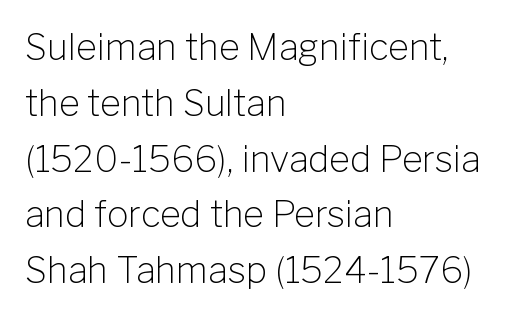
Q: Is the text bold? A: No.
Q: Is the text italic (slanted)? A: No, it is upright.
Q: Is the typeface a serif or a sans-serif typeface? A: Sans-serif.
Q: Is the text underlined? A: No.
Q: How is the paragraph aligned? A: Left-aligned.
Q: Is the spacing between letters normal or unusually wide? A: Normal.
Q: Is the spacing between lines tight, normal or loose? A: Normal.
Q: Width (condensed, normal, or wide)? A: Normal.
Q: Stroke contrast? A: Low.
Q: x-height? A: Medium.
Q: Monospaced? A: No.
